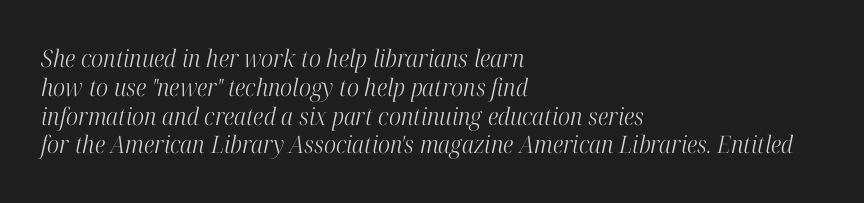
Observe the ordinary spacing: letters are neighbours, not strangers. The lines are quadded left. Does the lettering tilt? It does — this is italic. Stems here are at most as thick as an everyday book face. The glyphs are unaccompanied by any horizontal stroke below them.
